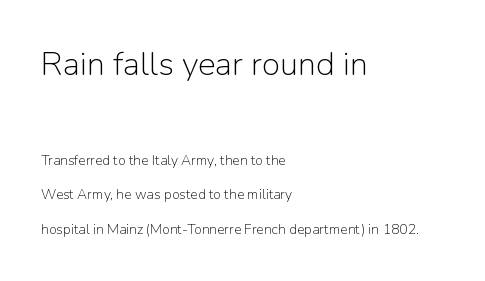
{"serif": "no", "italic": "no", "bold": "no", "weight": "light", "width": "normal", "stroke_contrast": "low", "x_height": "medium", "monospaced": "no", "underline": "no", "align": "left", "line_spacing": "loose", "line_spacing_ratio": 2.49, "letter_spacing": "normal", "letter_spacing_em": 0.0, "larger_block": "first", "size_ratio": 2.36, "glyph_px": 33}
